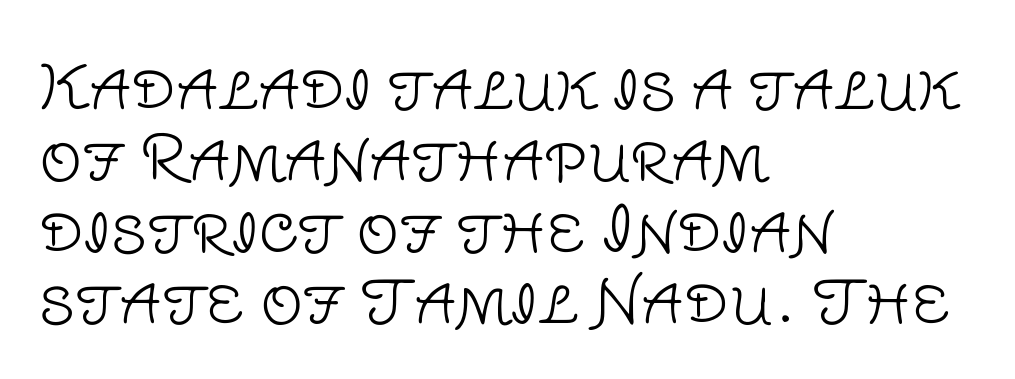
Q: Is the text bold? A: No.
Q: Is the text italic (slanted)? A: Yes.
Q: Is the typeface a serif or a sans-serif typeface? A: Sans-serif.
Q: Is the text underlined? A: No.
Q: How is the paragraph aligned? A: Left-aligned.
Q: Is the spacing between letters normal or unusually wide? A: Normal.
Q: Width (condensed, normal, or wide)? A: Normal.
Q: Stroke contrast? A: Low.
Q: x-height? A: Large.
Q: Monospaced? A: No.
